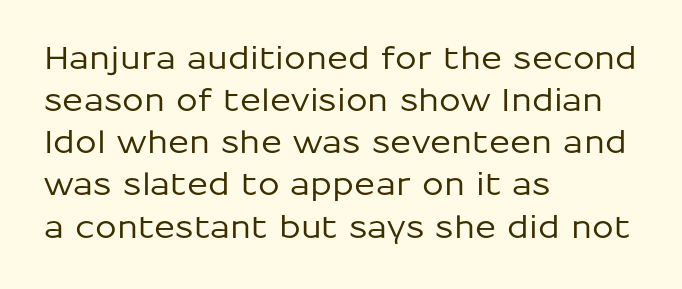
{"serif": "no", "italic": "no", "width": "normal", "stroke_contrast": "low", "x_height": "medium", "monospaced": "no", "underline": "no", "align": "left", "line_spacing": "normal", "line_spacing_ratio": 1.36, "letter_spacing": "normal", "letter_spacing_em": 0.0, "glyph_px": 31}
